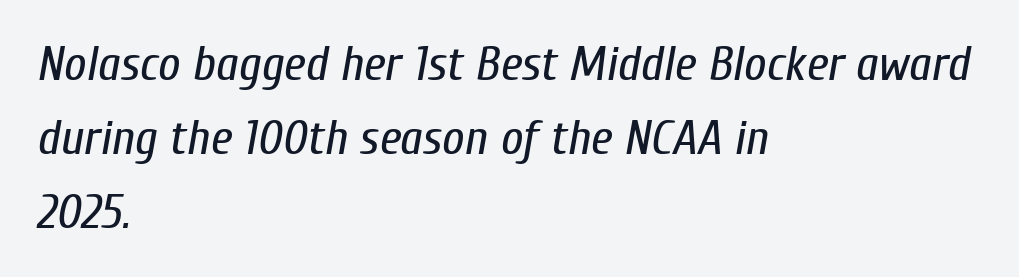
{"italic": "yes", "lean": "right", "slant_degrees": 10, "bold": "no", "weight": "regular", "width": "condensed", "stroke_contrast": "low", "x_height": "medium", "monospaced": "no", "underline": "no", "align": "left", "line_spacing": "normal", "line_spacing_ratio": 1.51, "letter_spacing": "normal", "letter_spacing_em": 0.0, "glyph_px": 49}
